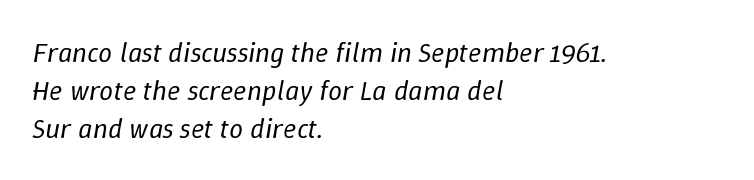
Plain, unruled lines of type. Slant detected: the letters are inclined. Heft: none added — not bold. Think of a printed novel: that variable character pitch is what you see here. Observe the ordinary spacing: letters are neighbours, not strangers.
